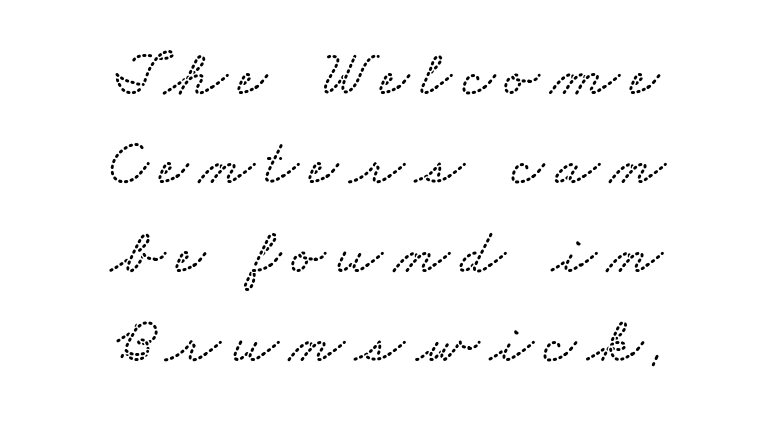
{"width": "wide", "stroke_contrast": "low", "x_height": "small", "monospaced": "no", "underline": "no", "align": "center", "line_spacing": "normal", "line_spacing_ratio": 1.39, "glyph_px": 64}
